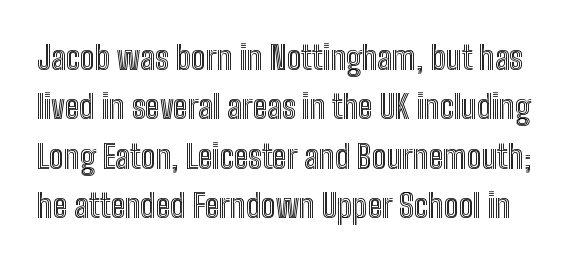
The face used here is proportionally spaced, like ordinary book or web type. Is there much room between lines? A standard amount, neither cramped nor airy. Students, note that the glyphs here touch the page at normal intervals. The typography opts for an upright posture over an oblique one.
